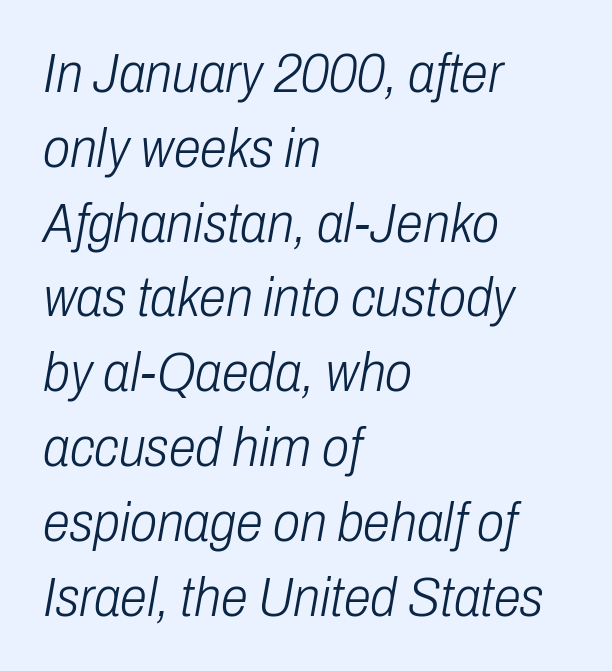
The words here are not underlined. An italicized treatment has been applied to the whole sample. Evenly set lines give the paragraph a standard silhouette. Proportional: the letters do not fall into vertical columns. Compared with typical body copy, the letter spacing here is the same. Is the block centered? No — it sits flush against the left margin.
